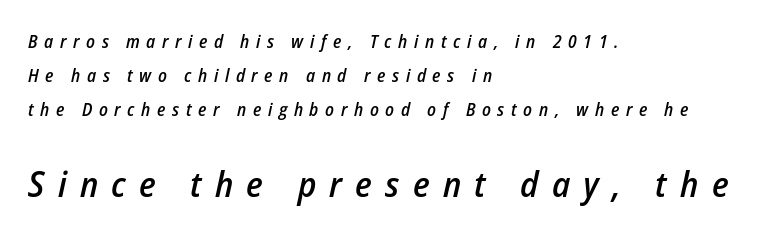
The image shows 36 px semibold, condensed type, italic (leaning right); set left-aligned, line spacing 1.88x, unusually wide letter spacing (+0.37 em), not underlined; the second (bottom) block is 2.0x larger; low stroke contrast and a medium x-height.
